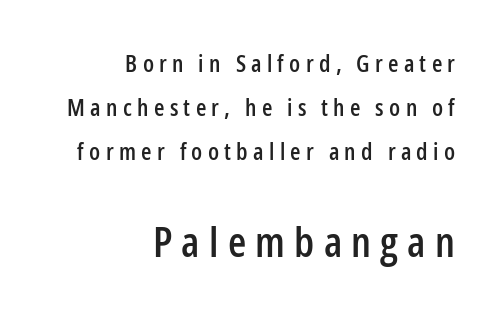
Q: Is the text italic (slanted)? A: No, it is upright.
Q: Is the typeface a serif or a sans-serif typeface? A: Sans-serif.
Q: Is the text underlined? A: No.
Q: How is the paragraph aligned? A: Right-aligned.
Q: Is the spacing between letters normal or unusually wide? A: Unusually wide.
Q: Which block of text is set in a larger size, the first (top) or the second (bottom)? A: The second (bottom) one.
Q: Width (condensed, normal, or wide)? A: Condensed.
Q: Stroke contrast? A: Low.
Q: x-height? A: Medium.
Q: Monospaced? A: No.
